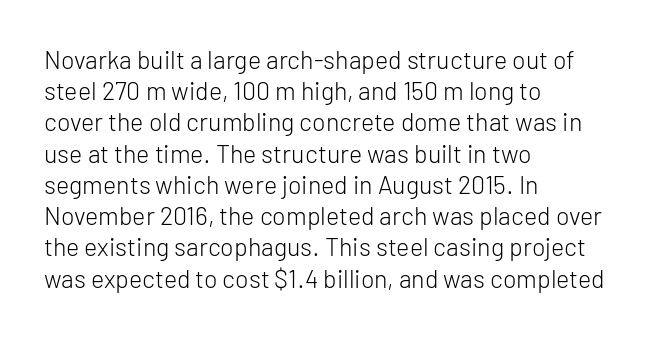
Q: Is the text bold? A: No.
Q: Is the text italic (slanted)? A: No, it is upright.
Q: Is the text underlined? A: No.
Q: How is the paragraph aligned? A: Left-aligned.
Q: Is the spacing between letters normal or unusually wide? A: Normal.
Q: Is the spacing between lines tight, normal or loose? A: Normal.
